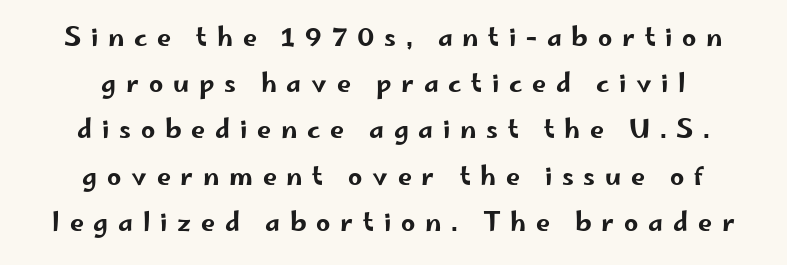
Observe the wide spacing: letters keep a clear distance from each other. Decoration check: the copy has no underline. Every row of glyphs is offset so its center matches the block's center. Rendered with straight, roman letterforms.
